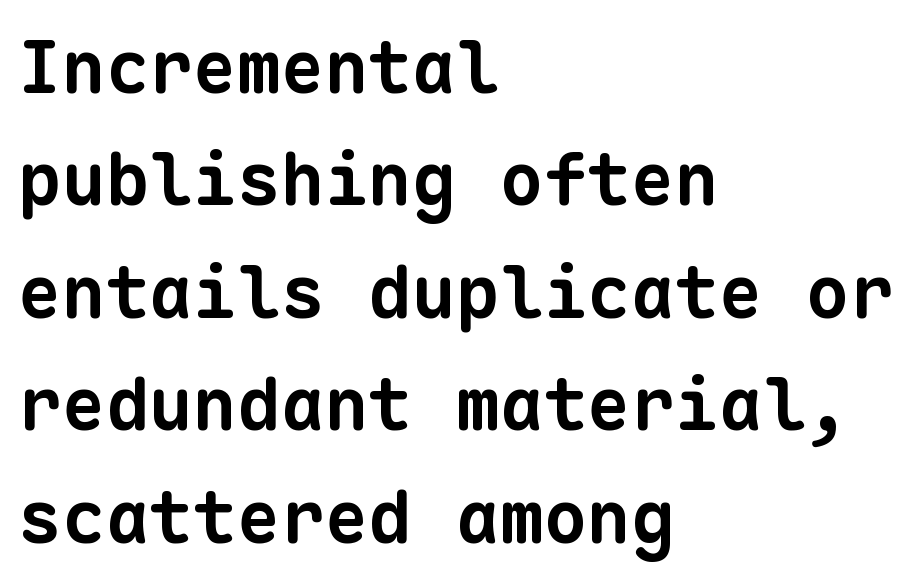
The image shows 73 px bold sans-serif type, monospaced; set left-aligned, normal line spacing (1.54x), normal letter spacing, not underlined; low stroke contrast and a medium x-height.
